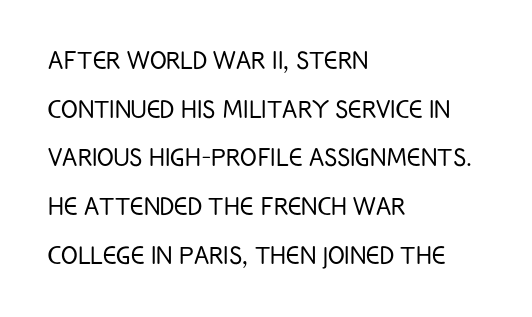
This is sans-serif lettering, the kind often seen on screens and signage. The weight tops out at a normal text grade. Reading down the column, the eye jumps a familiar distance to each next line. Nobody touched the tracking dial on this one. The lettering stays uniformly vertical, giving the passage a roman look. A typesetter would call this proportional, since set widths differ per character.
